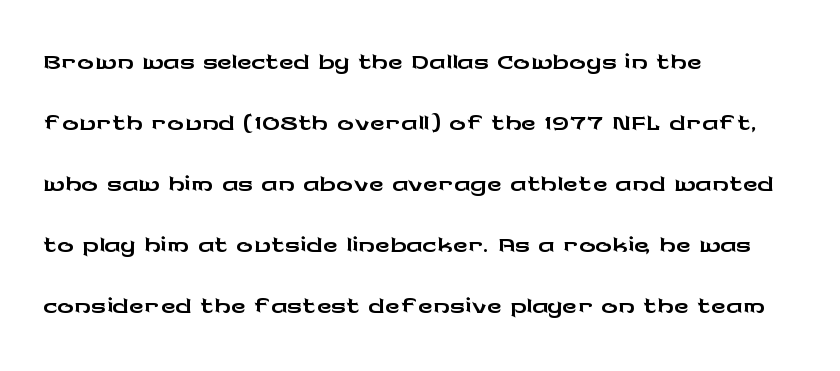
{"serif": "no", "italic": "no", "width": "wide", "stroke_contrast": "low", "x_height": "medium", "monospaced": "no", "underline": "no", "align": "left", "line_spacing": "normal", "line_spacing_ratio": 1.49, "letter_spacing": "normal", "letter_spacing_em": 0.0, "glyph_px": 41}
